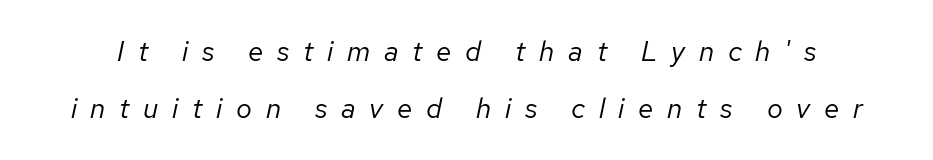
{"italic": "yes", "lean": "right", "slant_degrees": 12, "bold": "no", "weight": "regular", "width": "normal", "stroke_contrast": "low", "x_height": "medium", "monospaced": "no", "underline": "no", "line_spacing": "loose", "line_spacing_ratio": 2.04, "letter_spacing": "wide", "letter_spacing_em": 0.49, "glyph_px": 28}
